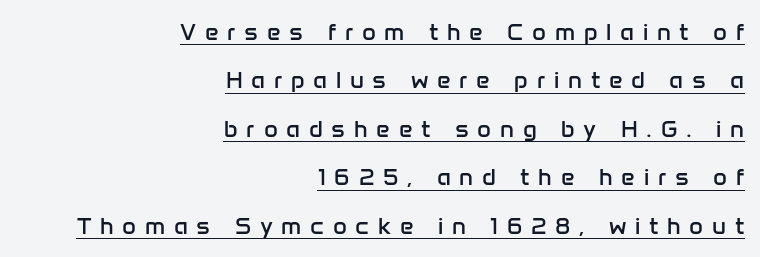
{"italic": "no", "bold": "no", "underline": "yes", "align": "right", "line_spacing": "loose", "line_spacing_ratio": 2.02, "letter_spacing": "wide", "letter_spacing_em": 0.36, "glyph_px": 24}
